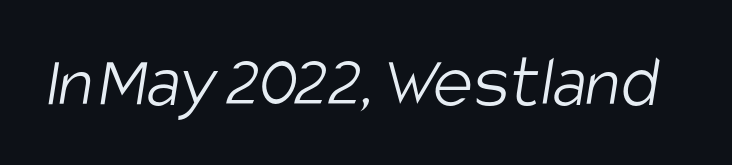
Q: Is the text bold? A: No.
Q: Is the typeface a serif or a sans-serif typeface? A: Sans-serif.
Q: Is the text underlined? A: No.
Q: Is the spacing between letters normal or unusually wide? A: Normal.
Q: Width (condensed, normal, or wide)? A: Condensed.
Q: Stroke contrast? A: Low.
Q: x-height? A: Large.
Q: Monospaced? A: No.
